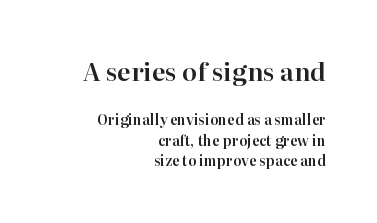
Quick note: underline off. Short note: letters normally spaced. Two sizes are in play, and the larger belongs to the first block. Characters remain perfectly vertical along every line. This sample is right-justified, so line beginnings fall wherever the words allow.
